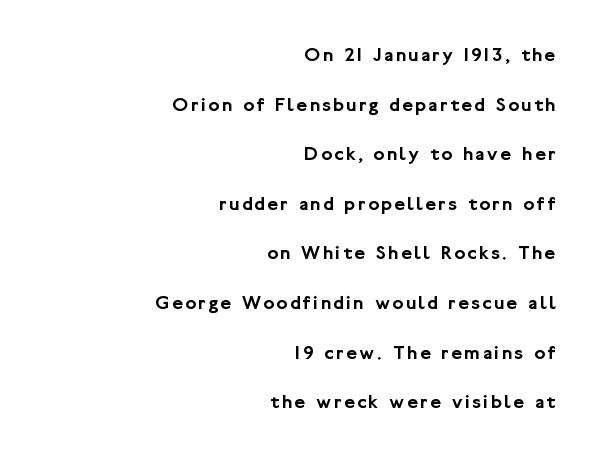
Q: Is the text italic (slanted)? A: No, it is upright.
Q: Is the text underlined? A: No.
Q: How is the paragraph aligned? A: Right-aligned.
Q: Is the spacing between lines tight, normal or loose? A: Loose.
